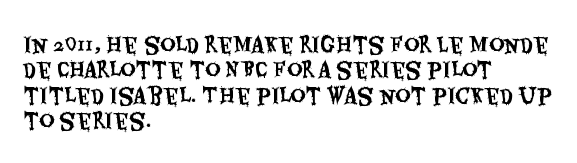
Short and long lines alike share a common starting point at left. Letters rest on an invisible, unmarked baseline. No extra tracking has been applied to these lines. Is there any slant? The stems are plumb.
